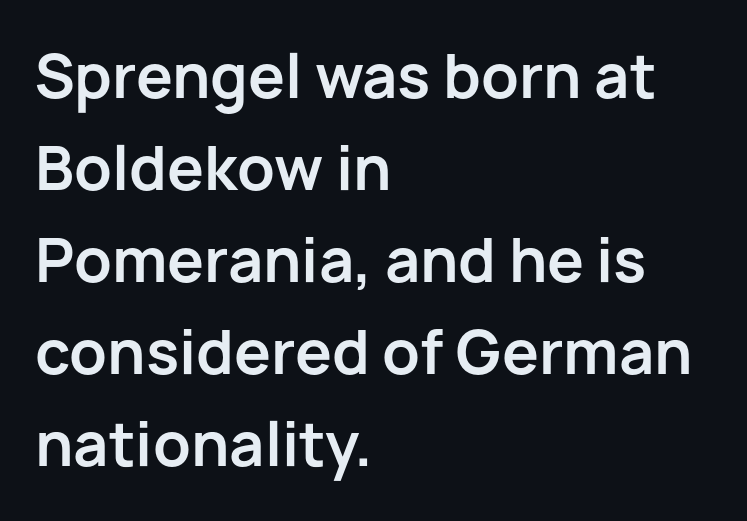
The image shows 59 px bold sans-serif type, upright; set left-aligned, normal line spacing (1.56x), normal letter spacing, not underlined; low stroke contrast and a medium x-height.
